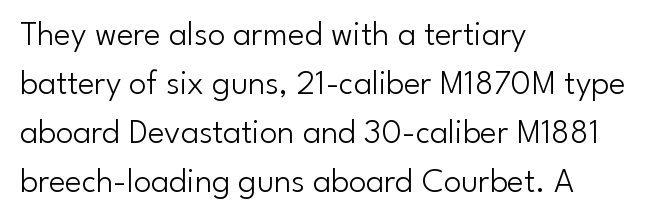
Nobody drew a line under any word here. Nothing sits at the stroke ends, so this counts as sans-serif. You could not count columns in this text — the font is proportionally spaced. Every row of glyphs begins at an identical x-position on the left.
